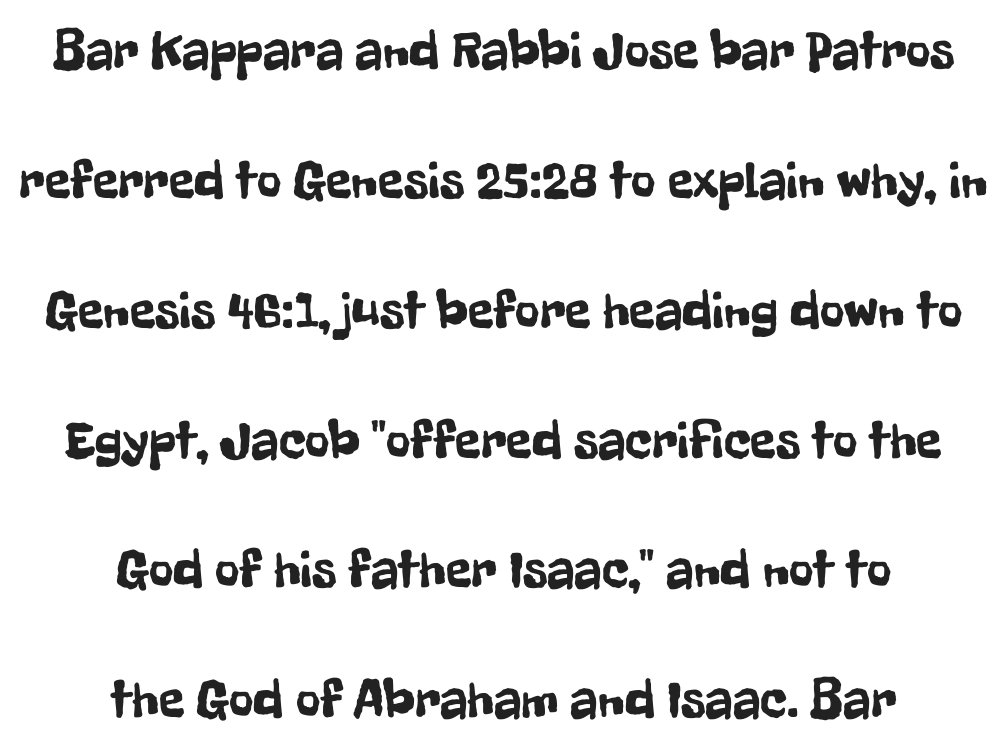
{"serif": "no", "italic": "no", "width": "condensed", "stroke_contrast": "low", "x_height": "medium", "monospaced": "no", "underline": "no", "align": "center", "line_spacing": "loose", "line_spacing_ratio": 2.45, "letter_spacing": "normal", "letter_spacing_em": 0.0, "glyph_px": 53}
